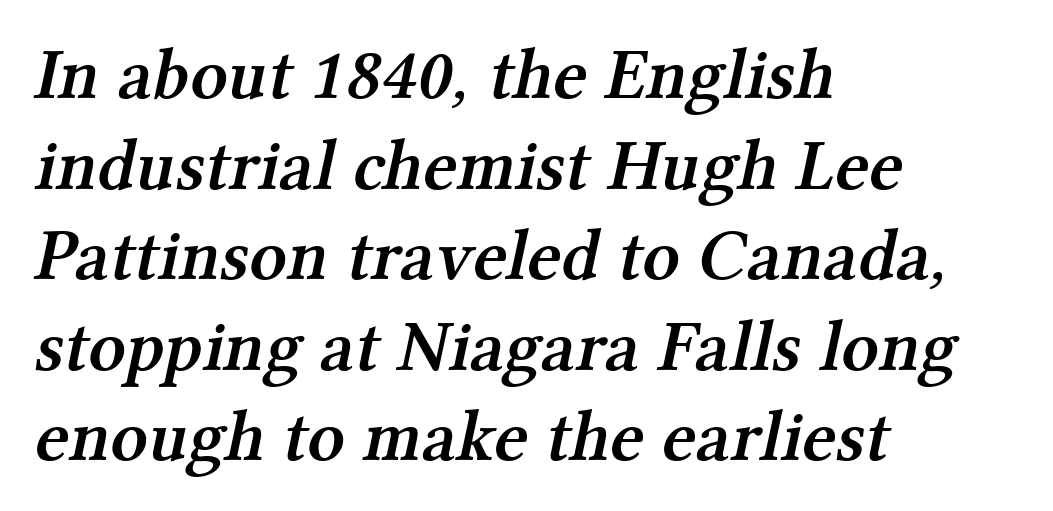
{"serif": "yes", "bold": "semi", "weight": "semibold", "width": "normal", "stroke_contrast": "medium", "x_height": "medium", "monospaced": "no", "underline": "no", "align": "left", "line_spacing_ratio": 1.24, "letter_spacing": "normal", "letter_spacing_em": 0.0, "glyph_px": 73}
